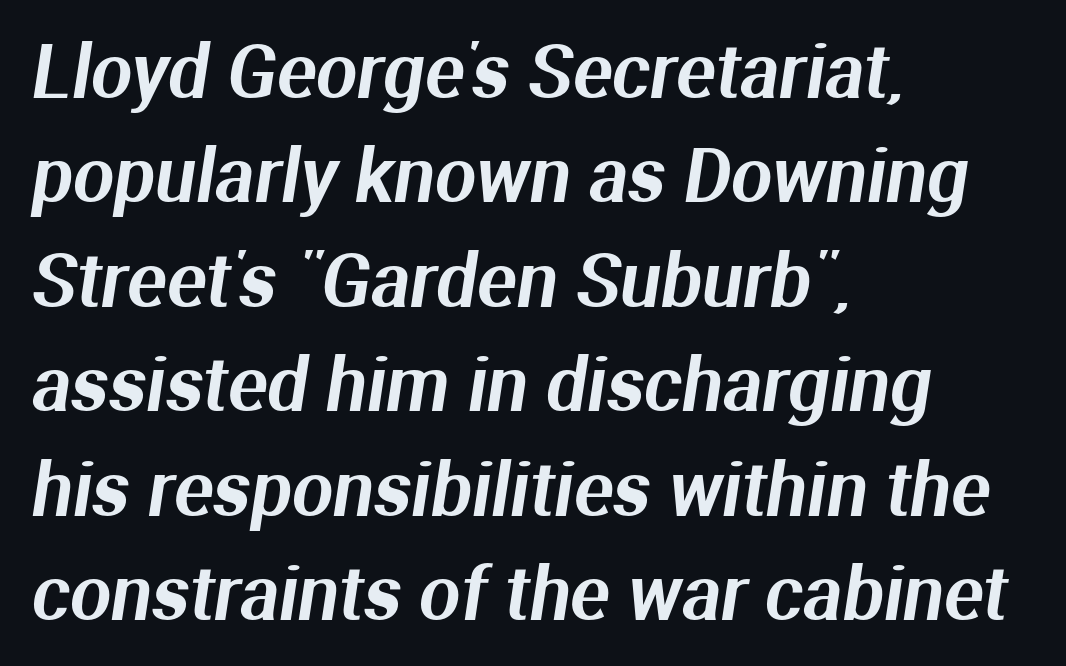
Anything drawn beneath the words? Only blank space. Spacing verdict: proportional, widths tailored to each character. This is sans-serif lettering, the kind often seen on screens and signage. Short note: letters normally spaced. One glance says typical: line gaps are just what's usual.
